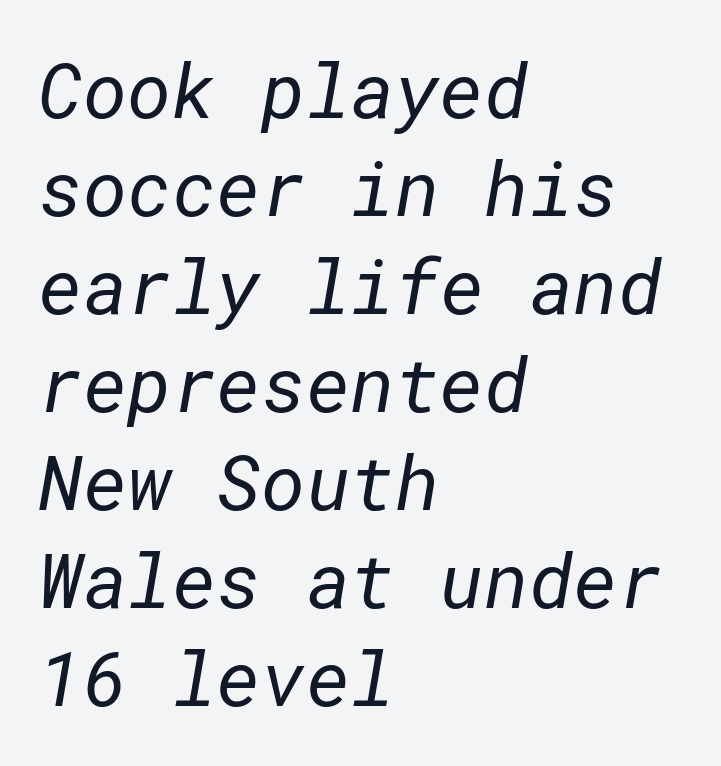
The string is rendered with underlining switched off. Notice how the passage keeps a crisp vertical edge on the left only. Vertical stems look standard width or narrower in stroke. Does the leading feel generous? No, just average.
